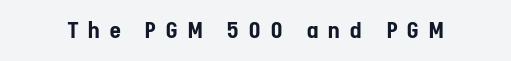
Descenders are the only things crossing below the line. The letterforms stand isolated, each surrounded by extra space. It's the straight-up-and-down kind of type.
